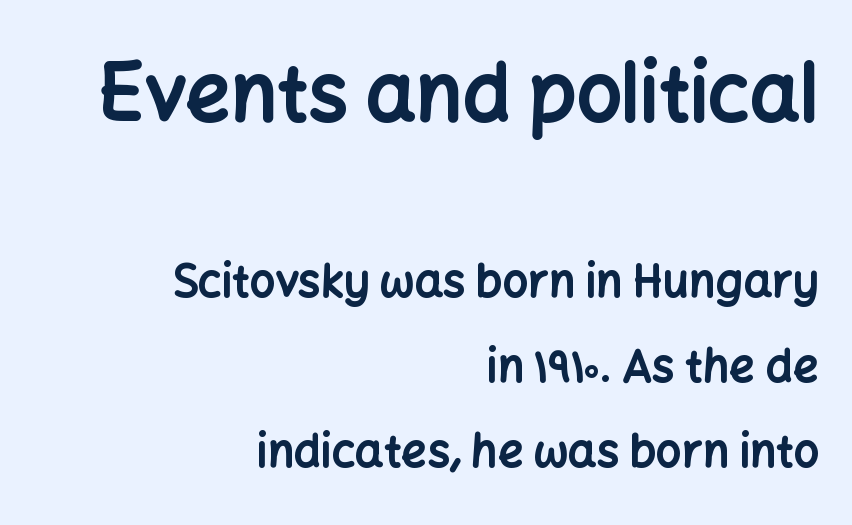
The image shows 79 px bold sans-serif type, upright; set right-aligned, line spacing 1.89x, normal letter spacing, not underlined; the first (top) block is 1.76x larger; low stroke contrast and a medium x-height.
